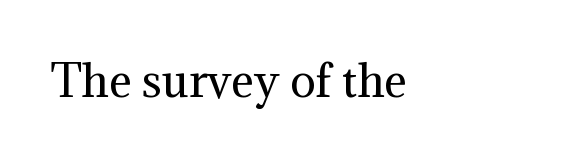
Q: Is the text bold? A: No.
Q: Is the text italic (slanted)? A: No, it is upright.
Q: Is the typeface a serif or a sans-serif typeface? A: Serif.
Q: Is the text underlined? A: No.
Q: How is the paragraph aligned? A: Left-aligned.
Q: Is the spacing between letters normal or unusually wide? A: Normal.
Q: Width (condensed, normal, or wide)? A: Normal.
Q: Stroke contrast? A: Medium.
Q: x-height? A: Medium.
Q: Monospaced? A: No.
